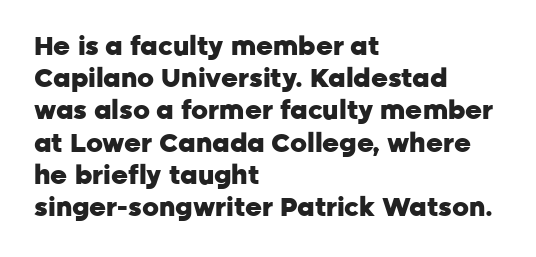
The image shows 26 px bold type, upright; set left-aligned, line spacing 1.24x, normal letter spacing, not underlined.
